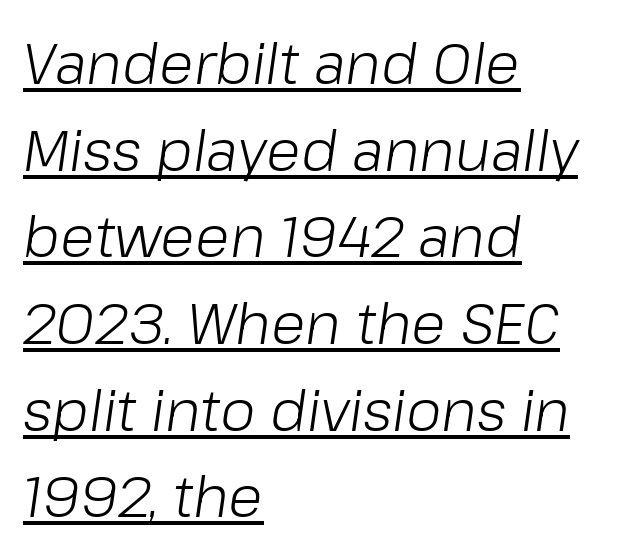
The weight would be labelled regular, book, light, or lighter still. The passage shown is typed in a proportional face where columns would drift. The glyphs are accompanied by a horizontal stroke just below them. How would I describe the line gaps? Plain and ordinary. The passage shown has conventional tracking throughout. It's the slanting kind of type.
